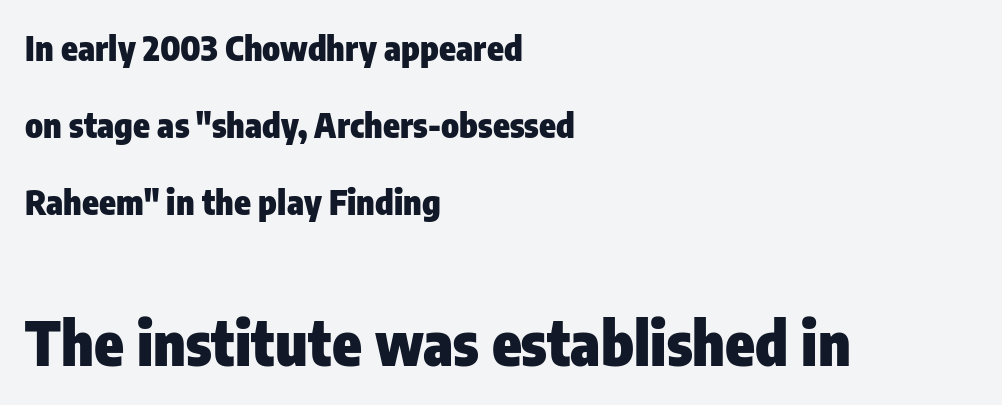
The image shows 60 px heavy, condensed sans-serif type, upright; set left-aligned, loose line spacing (2.26x), normal letter spacing, not underlined; the second (bottom) block is 1.76x larger; low stroke contrast and a medium x-height.
